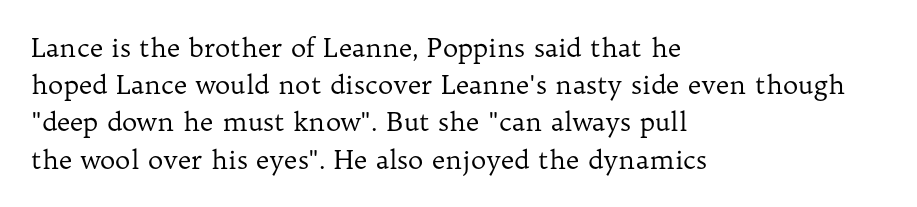
The image shows 26 px text type, upright; set left-aligned, normal line spacing (1.43x), normal letter spacing, not underlined.
